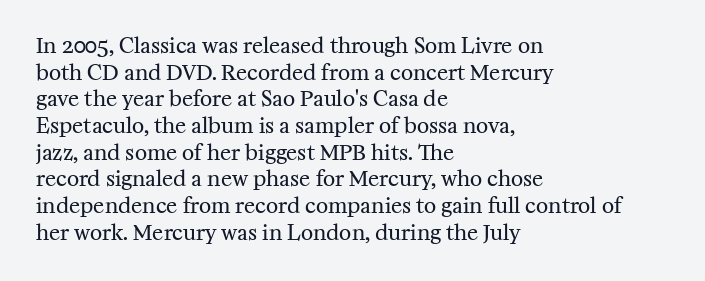
Summary of weight: not heavy and not bold. The vertical gap from one line to the next is medium. The type is set solid horizontally, with unmodified tracking. No italicization has been applied; the sample stays upright. The paragraph shown leans on its left margin. The gap between lines stays unmarked.
